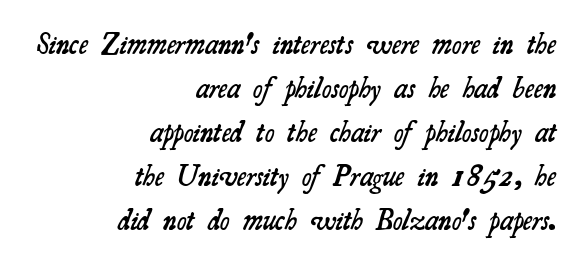
{"serif": "yes", "bold": "semi", "weight": "semibold", "width": "normal", "stroke_contrast": "medium", "x_height": "small", "monospaced": "no", "underline": "no", "align": "right", "line_spacing": "normal", "line_spacing_ratio": 1.52, "letter_spacing": "normal", "letter_spacing_em": 0.0, "glyph_px": 29}
